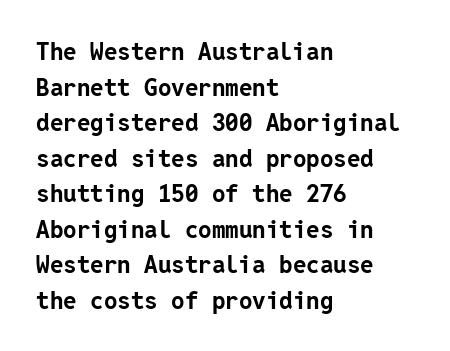
The image shows 24 px bold type, upright; set left-aligned, normal line spacing (1.48x), normal letter spacing, not underlined.
